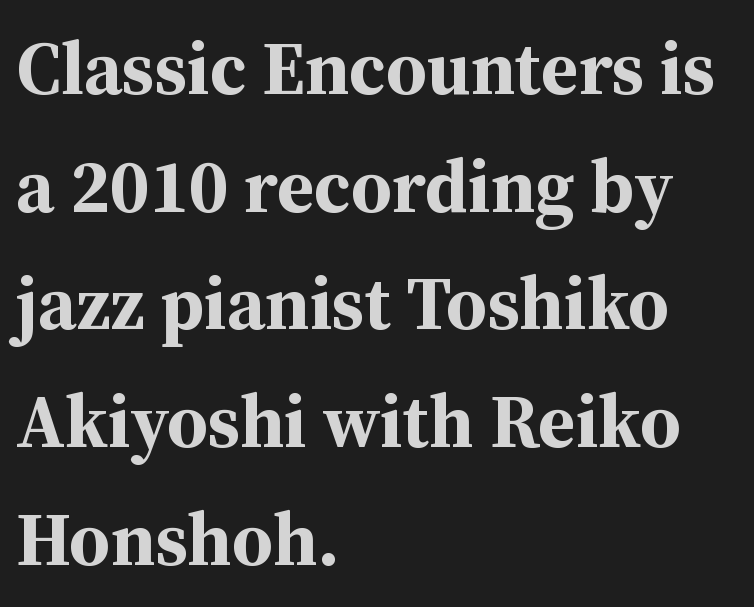
Q: Is the text bold? A: Yes.
Q: Is the text italic (slanted)? A: No, it is upright.
Q: Is the typeface a serif or a sans-serif typeface? A: Serif.
Q: Is the text underlined? A: No.
Q: How is the paragraph aligned? A: Left-aligned.
Q: Is the spacing between letters normal or unusually wide? A: Normal.
Q: Is the spacing between lines tight, normal or loose? A: Normal.
Q: Width (condensed, normal, or wide)? A: Normal.
Q: Stroke contrast? A: Medium.
Q: x-height? A: Medium.
Q: Monospaced? A: No.
